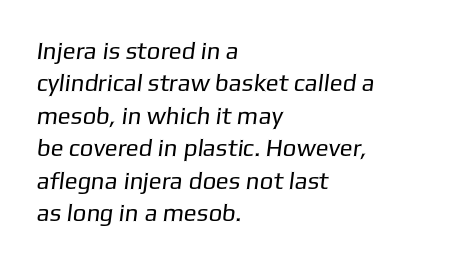
Just letters on the line, the space beneath them empty. Leading matches the norm, producing a regular column. Glyph-to-glyph distance matches everyday printed text. Left-aligned paragraph, ragged on the right. The cut favours lightness, reaching ordinary text weight at its darkest.
